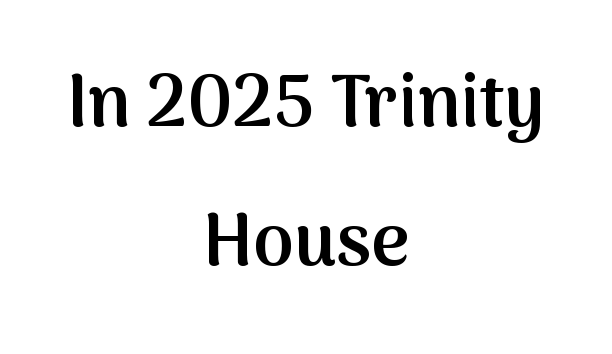
Q: Is the text bold? A: Semi-bold.
Q: Is the text italic (slanted)? A: No, it is upright.
Q: Is the typeface a serif or a sans-serif typeface? A: Sans-serif.
Q: Is the text underlined? A: No.
Q: How is the paragraph aligned? A: Centered.
Q: Is the spacing between letters normal or unusually wide? A: Normal.
Q: Is the spacing between lines tight, normal or loose? A: Loose.
Q: Width (condensed, normal, or wide)? A: Normal.
Q: Stroke contrast? A: Medium.
Q: x-height? A: Medium.
Q: Monospaced? A: No.
